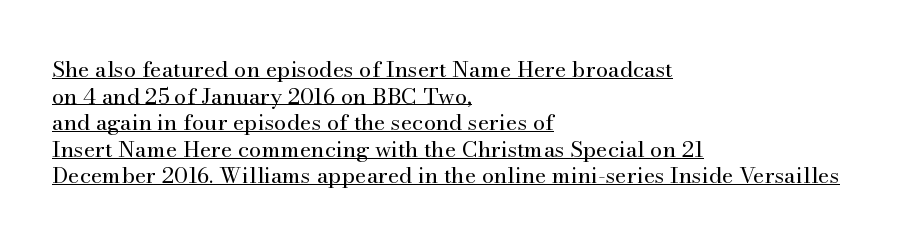
{"italic": "no", "bold": "no", "underline": "yes", "align": "left", "line_spacing_ratio": 1.21, "letter_spacing": "normal", "letter_spacing_em": 0.0, "glyph_px": 22}
